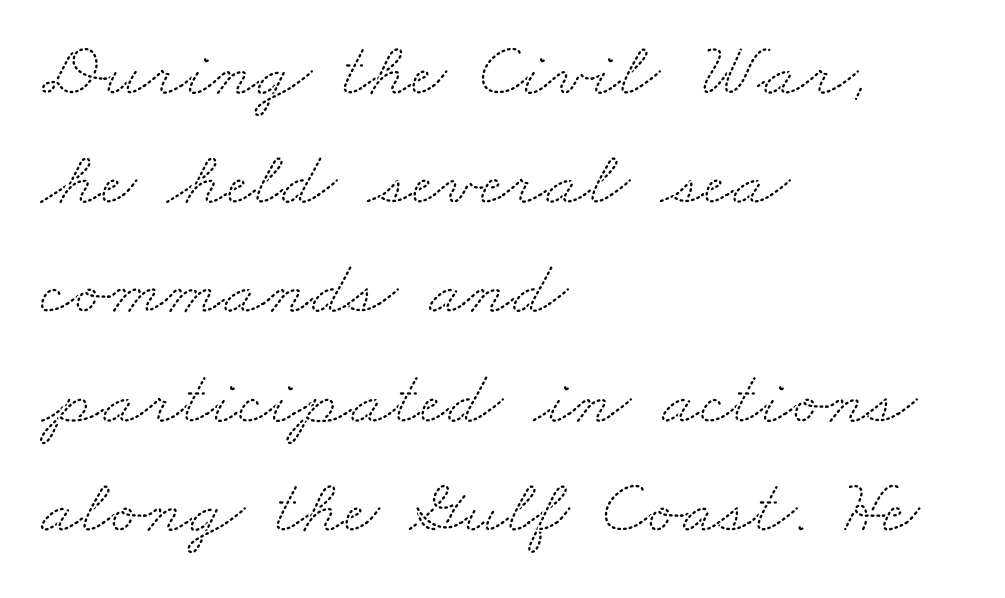
The image shows 78 px wide serif type; set left-aligned, normal line spacing (1.4x), normal letter spacing, not underlined; medium stroke contrast and a small x-height.
